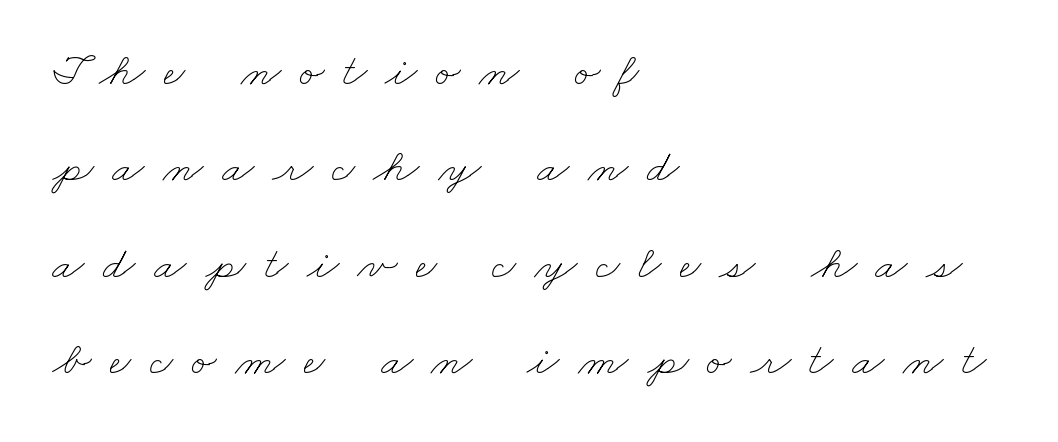
{"bold": "no", "weight": "thin", "width": "wide", "stroke_contrast": "low", "x_height": "small", "monospaced": "no", "underline": "no", "align": "left", "line_spacing": "loose", "line_spacing_ratio": 2.05, "letter_spacing": "wide", "letter_spacing_em": 0.39, "glyph_px": 47}
